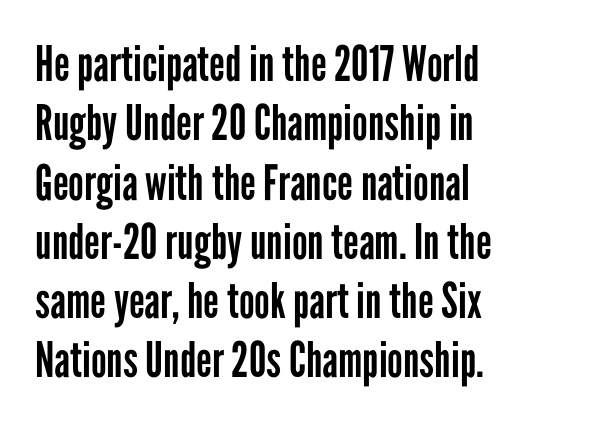
All the whitespace from short lines collects on the right. Decoration check: the copy has no underline. What stands out about the letter spacing? Nothing — it is the standard amount. Are there feet on the stems? There aren't — it's a sans. If you drew a line through each stem, it would be perfectly vertical.
